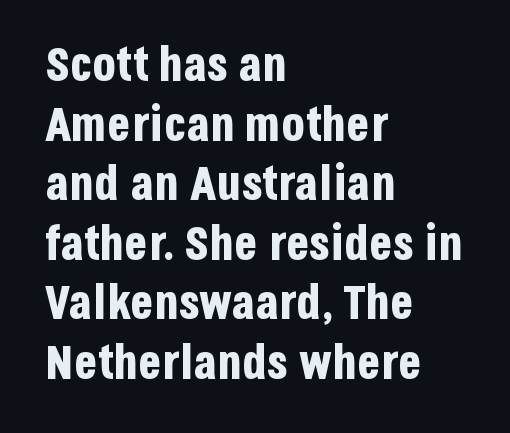
The image shows 48 px bold, condensed sans-serif type, upright; set left-aligned, line spacing 1.24x, normal letter spacing, not underlined; low stroke contrast and a large x-height.
